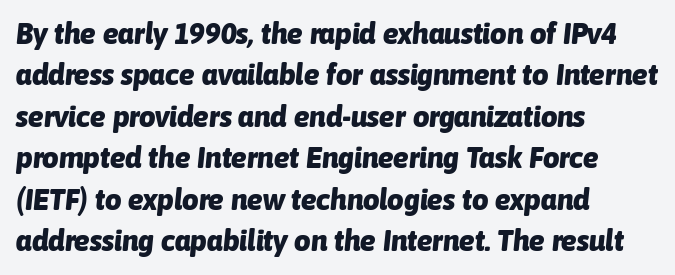
{"italic": "yes", "lean": "right", "slant_degrees": 6, "bold": "yes", "weight": "heavy", "width": "normal", "stroke_contrast": "low", "x_height": "medium", "monospaced": "no", "underline": "no", "align": "left", "line_spacing": "normal", "line_spacing_ratio": 1.43, "letter_spacing": "normal", "letter_spacing_em": 0.0, "glyph_px": 29}
